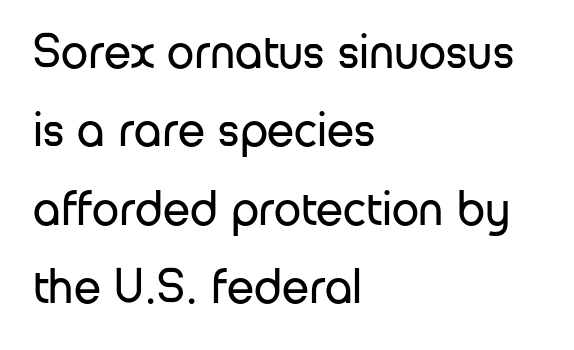
{"serif": "no", "italic": "no", "bold": "no", "weight": "regular", "width": "normal", "stroke_contrast": "low", "x_height": "medium", "monospaced": "no", "underline": "no", "align": "left", "line_spacing": "normal", "line_spacing_ratio": 1.6, "letter_spacing": "normal", "letter_spacing_em": 0.0, "glyph_px": 49}
